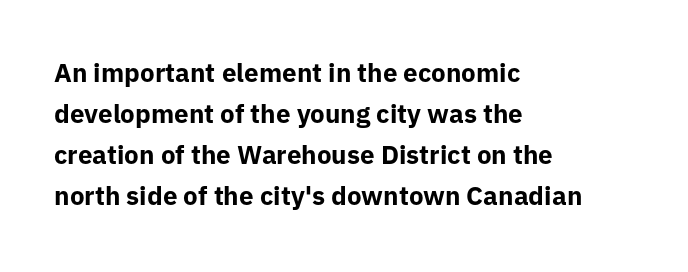
{"italic": "no", "bold": "yes", "underline": "no", "align": "left", "line_spacing": "normal", "line_spacing_ratio": 1.58, "letter_spacing": "normal", "letter_spacing_em": 0.0, "glyph_px": 26}
